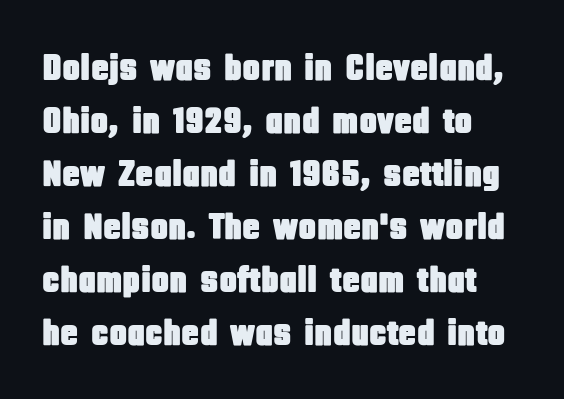
Q: Is the text italic (slanted)? A: No, it is upright.
Q: Is the typeface a serif or a sans-serif typeface? A: Sans-serif.
Q: Is the text underlined? A: No.
Q: How is the paragraph aligned? A: Left-aligned.
Q: Is the spacing between letters normal or unusually wide? A: Normal.
Q: Is the spacing between lines tight, normal or loose? A: Normal.
Q: Width (condensed, normal, or wide)? A: Condensed.
Q: Stroke contrast? A: Low.
Q: x-height? A: Large.
Q: Monospaced? A: No.
